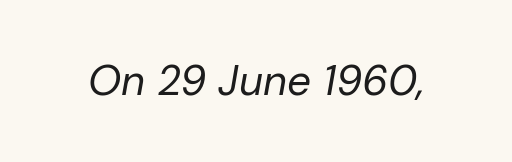
Nothing heavy about these letters — not bold at all. The area under the type is left untouched. Looks like regular typesetting: each glyph gets only the width it needs. No extra tracking has been applied to these lines.
